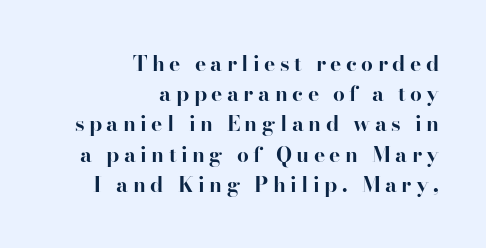
The image shows 21 px bold type, upright; set right-aligned, normal line spacing (1.44x), unusually wide letter spacing (+0.21 em), not underlined.
